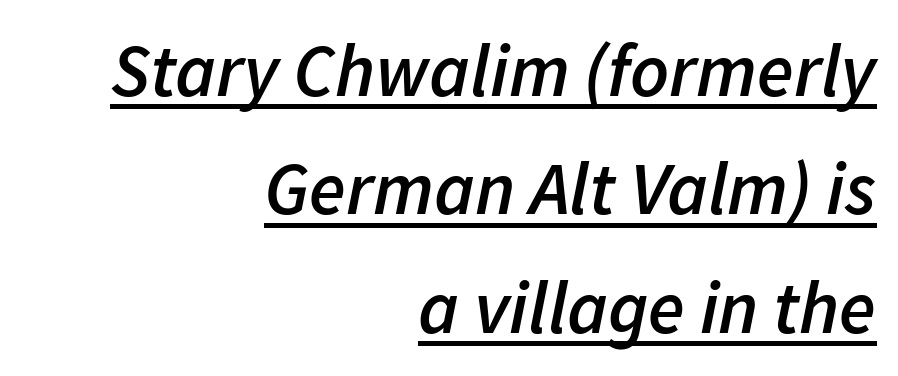
Q: Is the text bold? A: Semi-bold.
Q: Is the text italic (slanted)? A: Yes, it leans right by about 11 degrees.
Q: Is the text underlined? A: Yes.
Q: How is the paragraph aligned? A: Right-aligned.
Q: Is the spacing between letters normal or unusually wide? A: Normal.
Q: Is the spacing between lines tight, normal or loose? A: Normal.
Q: Width (condensed, normal, or wide)? A: Normal.
Q: Stroke contrast? A: Low.
Q: x-height? A: Medium.
Q: Monospaced? A: No.
